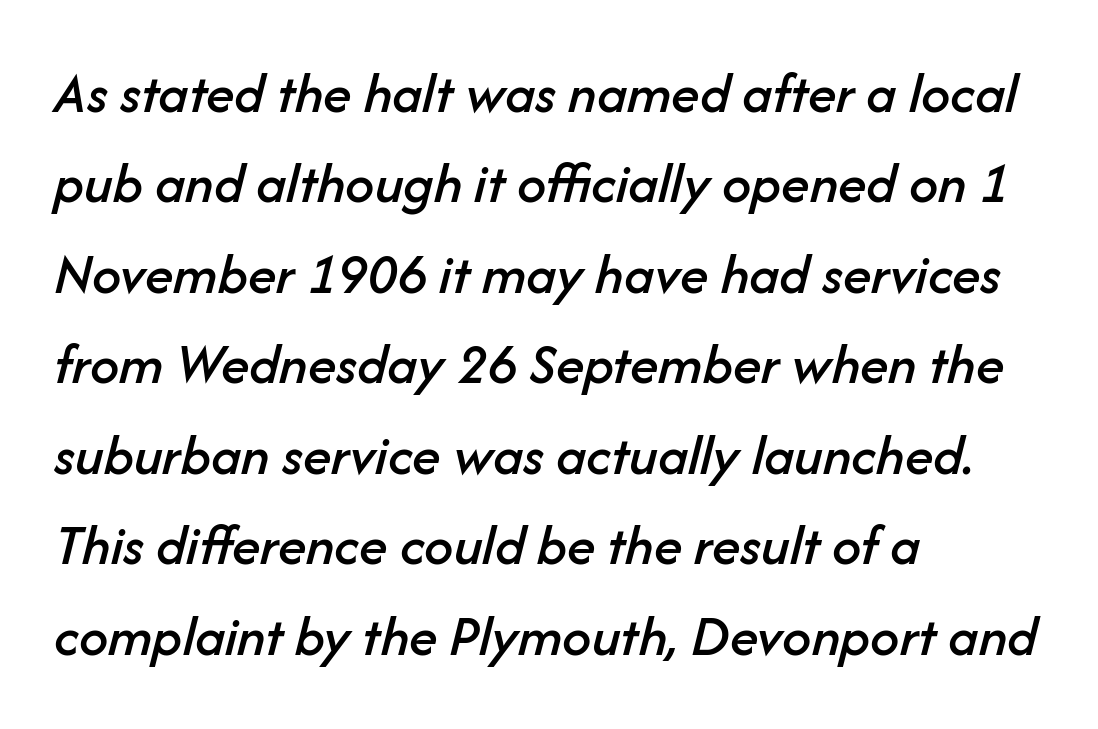
{"italic": "yes", "lean": "right", "slant_degrees": 14, "width": "normal", "stroke_contrast": "low", "x_height": "medium", "monospaced": "no", "underline": "no", "align": "left", "line_spacing": "normal", "line_spacing_ratio": 1.56, "letter_spacing": "normal", "letter_spacing_em": 0.0, "glyph_px": 58}
